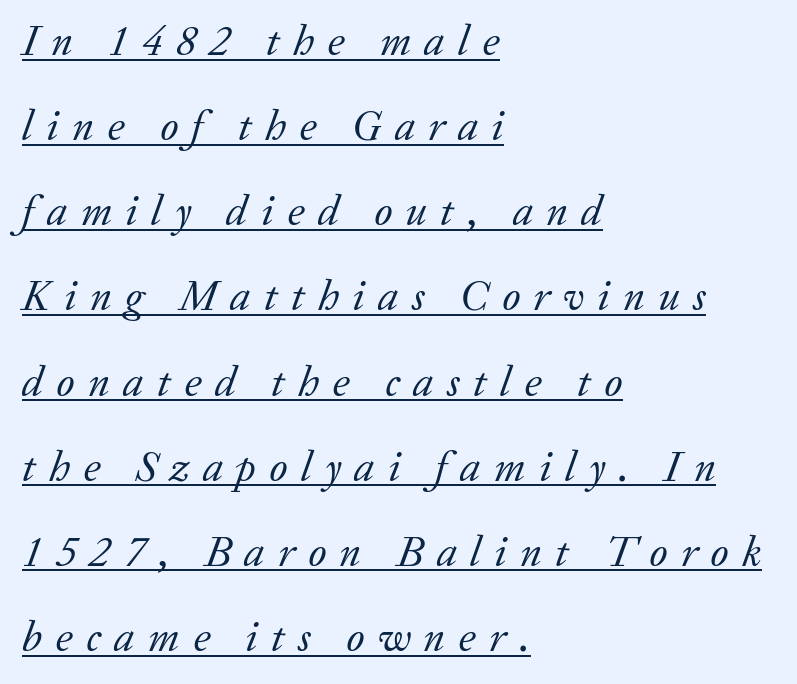
Q: Is the text bold? A: No.
Q: Is the text italic (slanted)? A: Yes, it leans right by about 20 degrees.
Q: Is the typeface a serif or a sans-serif typeface? A: Serif.
Q: Is the text underlined? A: Yes.
Q: How is the paragraph aligned? A: Left-aligned.
Q: Is the spacing between letters normal or unusually wide? A: Unusually wide.
Q: Is the spacing between lines tight, normal or loose? A: Loose.
Q: Width (condensed, normal, or wide)? A: Normal.
Q: Stroke contrast? A: Low.
Q: x-height? A: Medium.
Q: Monospaced? A: No.
